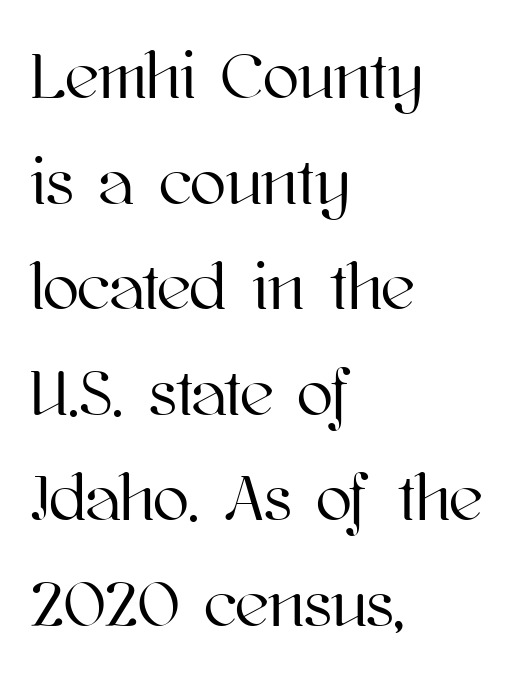
Plain, unruled lines of type. The lettering stays uniformly vertical, giving the passage a roman look. Do the characters align in a grid? No, the font is proportional. The space between consecutive lines is moderate.
